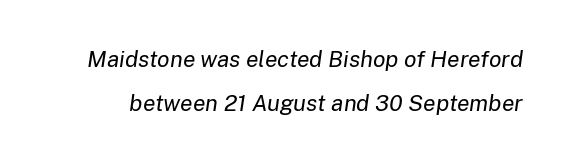
{"italic": "yes", "lean": "right", "slant_degrees": 8, "bold": "no", "underline": "no", "line_spacing": "loose", "line_spacing_ratio": 1.93, "letter_spacing": "normal", "letter_spacing_em": 0.0, "glyph_px": 23}
